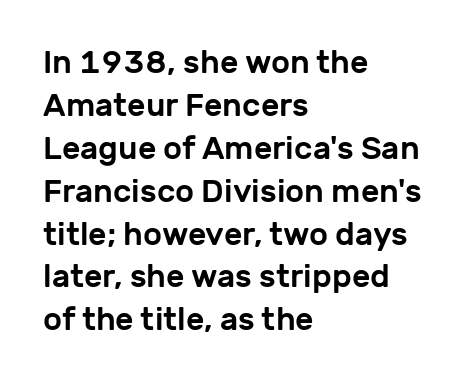
The letters stand straight up with perfectly vertical stems. Compared with typical paragraphs, the rows here are spaced about the same. Reading down the block, your eye returns to a fixed left position each line. Check where the strokes stop: nothing finishes them off — pure sans. Words appear dense and cohesive because spacing is normal.
